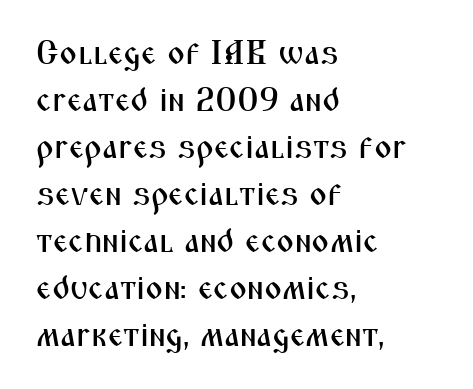
Italic? Not at all — the glyphs are vertical. I'd call this a sans setting — the letters go barefoot. Short note: letters normally spaced. The rendering uses natural spacing where letterforms have individual widths. Reading down the block, your eye returns to a fixed left position each line.
